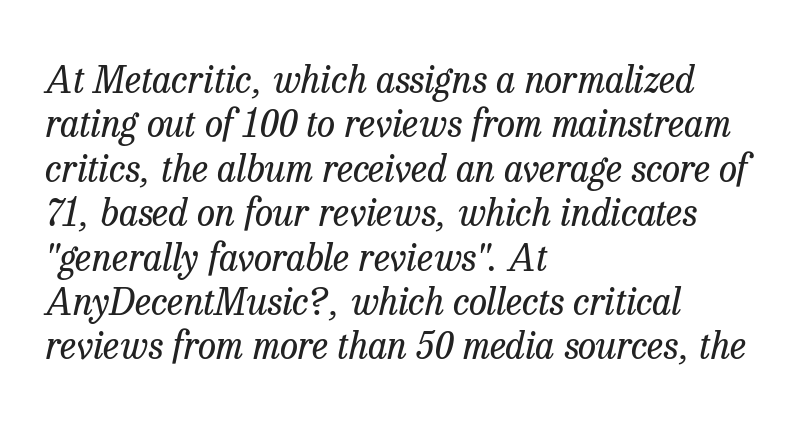
{"serif": "yes", "italic": "yes", "lean": "right", "slant_degrees": 13, "bold": "no", "weight": "regular", "width": "normal", "stroke_contrast": "low", "x_height": "medium", "monospaced": "no", "underline": "no", "align": "left", "line_spacing_ratio": 1.2, "letter_spacing": "normal", "letter_spacing_em": 0.0, "glyph_px": 37}
